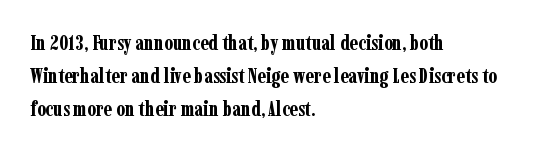
{"italic": "no", "bold": "yes", "underline": "no", "align": "left", "line_spacing": "normal", "line_spacing_ratio": 1.58, "letter_spacing": "normal", "letter_spacing_em": 0.0, "glyph_px": 21}
